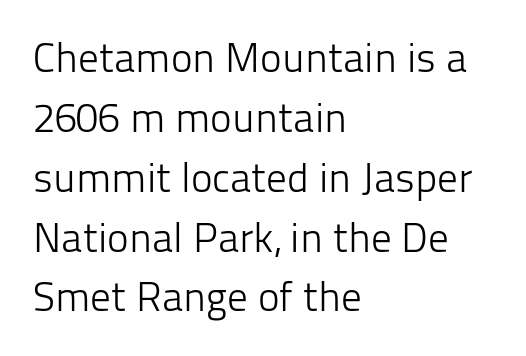
{"serif": "no", "italic": "no", "bold": "no", "weight": "light", "width": "normal", "stroke_contrast": "low", "x_height": "medium", "monospaced": "no", "underline": "no", "align": "left", "line_spacing": "normal", "line_spacing_ratio": 1.46, "letter_spacing": "normal", "letter_spacing_em": 0.0, "glyph_px": 41}
